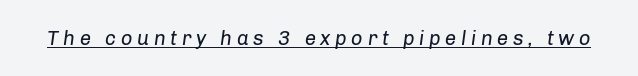
The image shows 20 px text type, italic (leaning right); set unusually wide letter spacing (+0.23 em), underlined.
